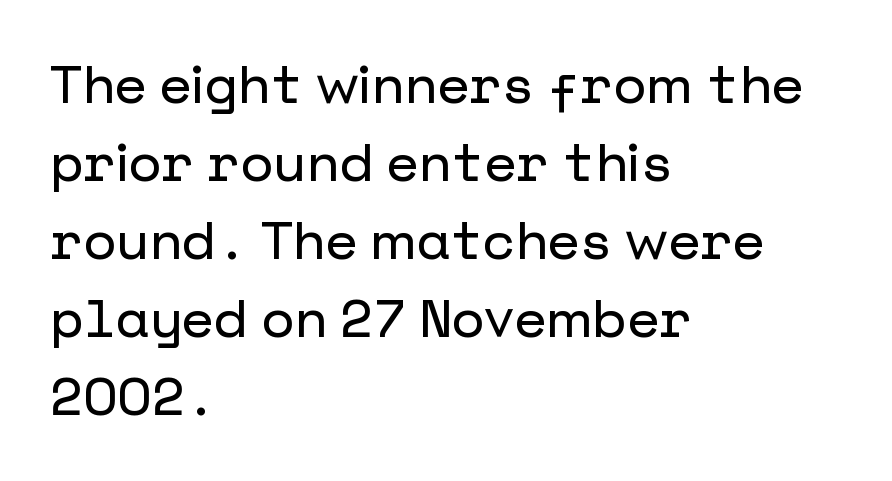
The image shows 53 px sans-serif type, upright; set left-aligned, normal line spacing (1.47x), normal letter spacing, not underlined; low stroke contrast and a medium x-height.
